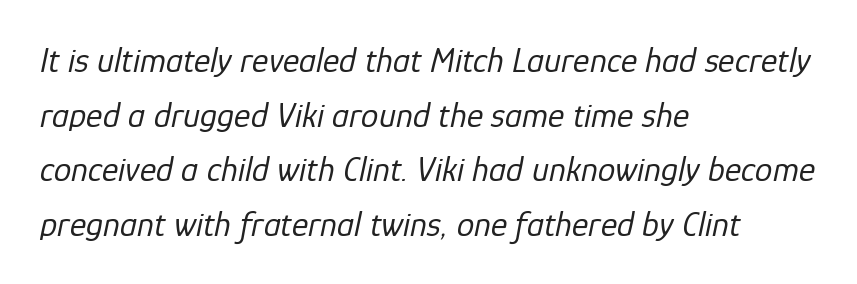
Reading down the column, the eye jumps a familiar distance to each next line. The letters look calm and open, with moderate or lighter stems. What stands out about the letter spacing? Nothing — it is the standard amount. The face used here is proportionally spaced, like ordinary book or web type. Notice how the passage keeps a crisp vertical edge on the left only.
